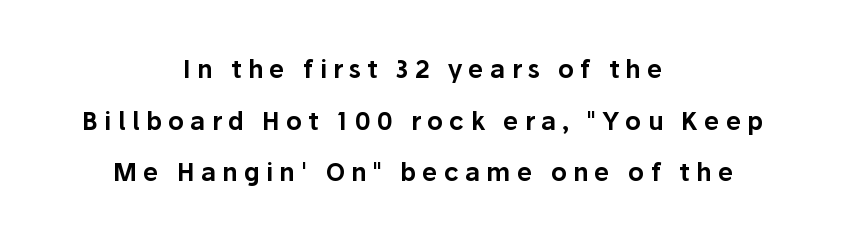
{"italic": "no", "underline": "no", "align": "center", "line_spacing": "loose", "line_spacing_ratio": 2.07, "letter_spacing": "wide", "letter_spacing_em": 0.24, "glyph_px": 25}
